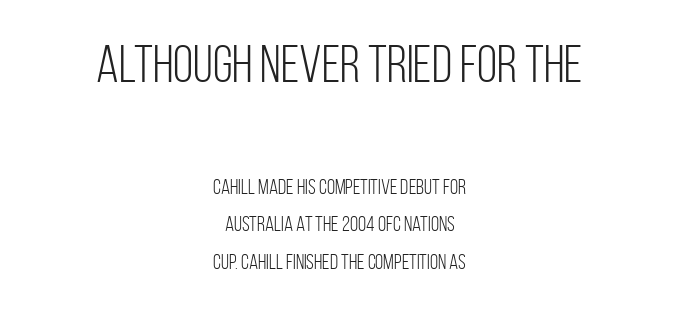
{"serif": "no", "italic": "no", "bold": "no", "weight": "light", "width": "condensed", "stroke_contrast": "low", "x_height": "large", "monospaced": "no", "underline": "no", "align": "center", "line_spacing_ratio": 1.79, "letter_spacing": "normal", "letter_spacing_em": 0.0, "larger_block": "first", "size_ratio": 2.48, "glyph_px": 52}
